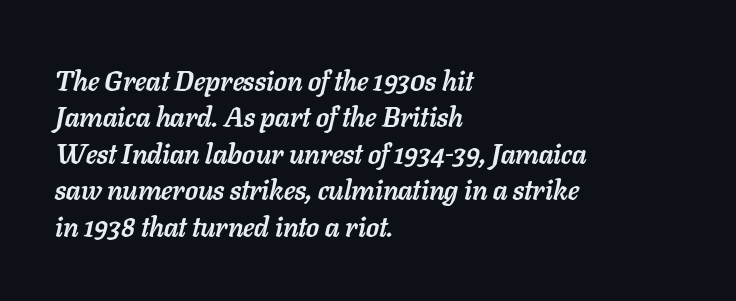
The image shows 28 px semibold type, italic (leaning right); set left-aligned, normal line spacing (1.3x), normal letter spacing, not underlined; low stroke contrast and a medium x-height.
